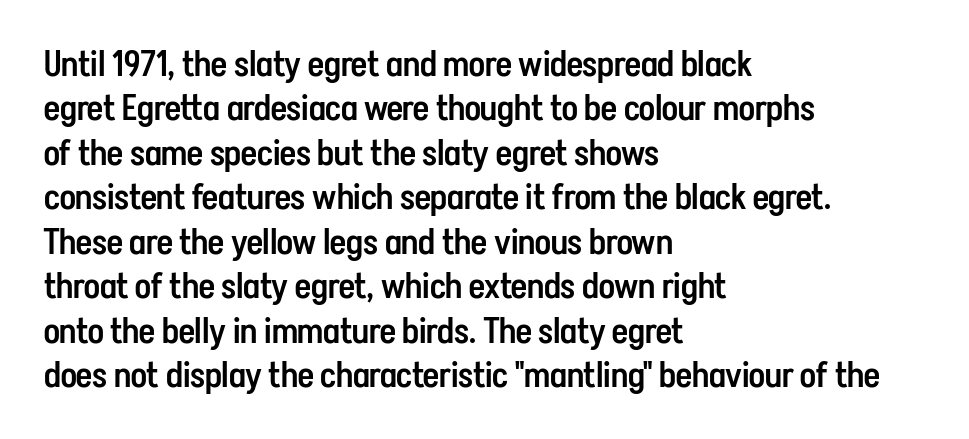
Varying glyph widths throughout — classic text-font behaviour. The typeface chosen for these lines omits serifs. The words here are not underlined. The rendering uses a semibold face; strokes are thickened but not to full bold. Every row of glyphs begins at an identical x-position on the left.
